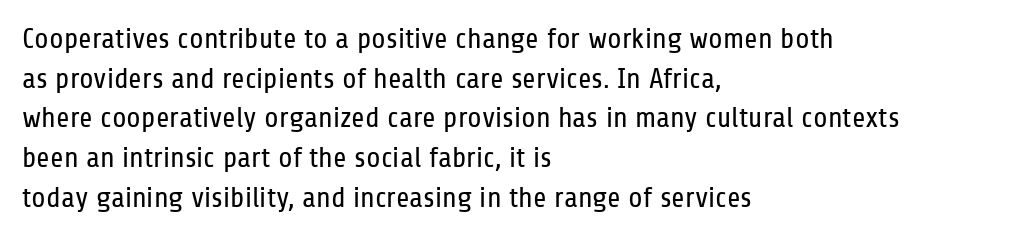
Q: Is the text bold? A: No.
Q: Is the text italic (slanted)? A: No, it is upright.
Q: Is the typeface a serif or a sans-serif typeface? A: Sans-serif.
Q: Is the text underlined? A: No.
Q: How is the paragraph aligned? A: Left-aligned.
Q: Is the spacing between letters normal or unusually wide? A: Normal.
Q: Is the spacing between lines tight, normal or loose? A: Normal.
Q: Width (condensed, normal, or wide)? A: Condensed.
Q: Stroke contrast? A: Low.
Q: x-height? A: Medium.
Q: Monospaced? A: No.
